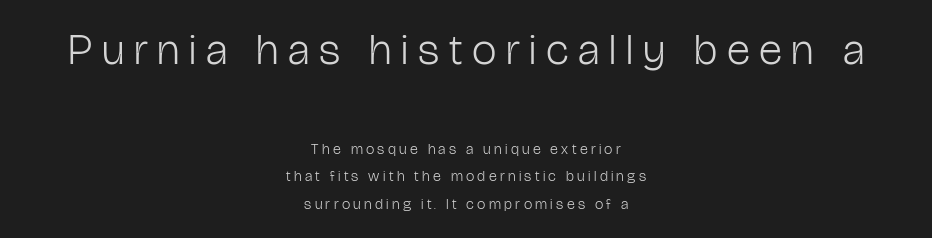
{"serif": "no", "italic": "no", "bold": "no", "weight": "light", "width": "condensed", "stroke_contrast": "low", "x_height": "medium", "monospaced": "no", "underline": "no", "align": "center", "line_spacing_ratio": 1.85, "letter_spacing": "wide", "letter_spacing_em": 0.22, "larger_block": "first", "size_ratio": 2.93, "glyph_px": 44}
